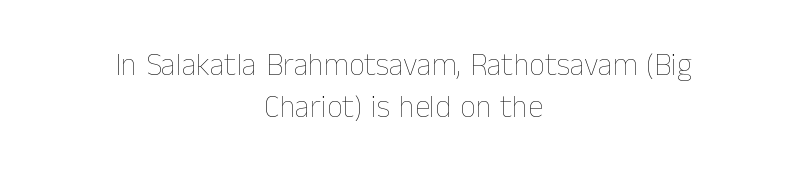
Q: Is the text bold? A: No.
Q: Is the text italic (slanted)? A: No, it is upright.
Q: Is the text underlined? A: No.
Q: How is the paragraph aligned? A: Centered.
Q: Is the spacing between letters normal or unusually wide? A: Normal.
Q: Is the spacing between lines tight, normal or loose? A: Normal.
Q: Width (condensed, normal, or wide)? A: Normal.
Q: Stroke contrast? A: Low.
Q: x-height? A: Medium.
Q: Monospaced? A: No.
